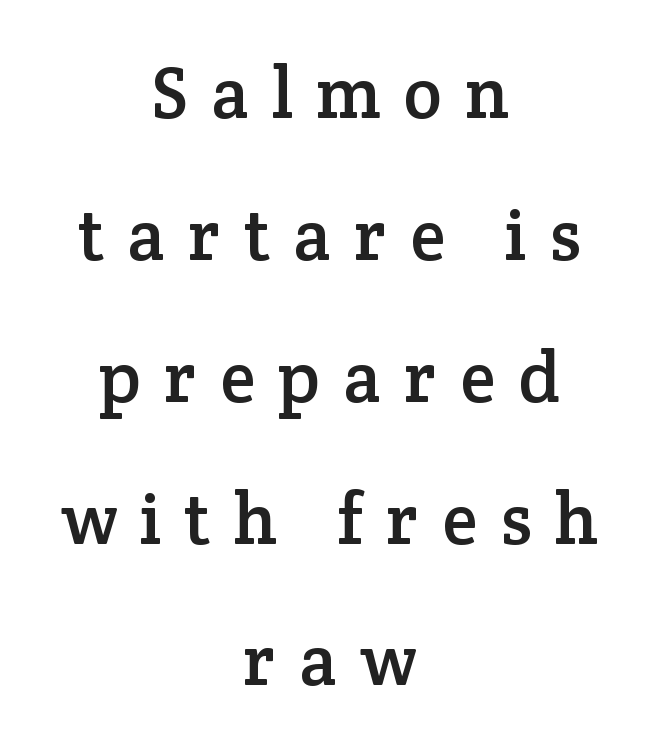
The image shows 72 px serif type, upright; set centered, loose line spacing (1.97x), unusually wide letter spacing (+0.32 em), not underlined; low stroke contrast and a medium x-height.
